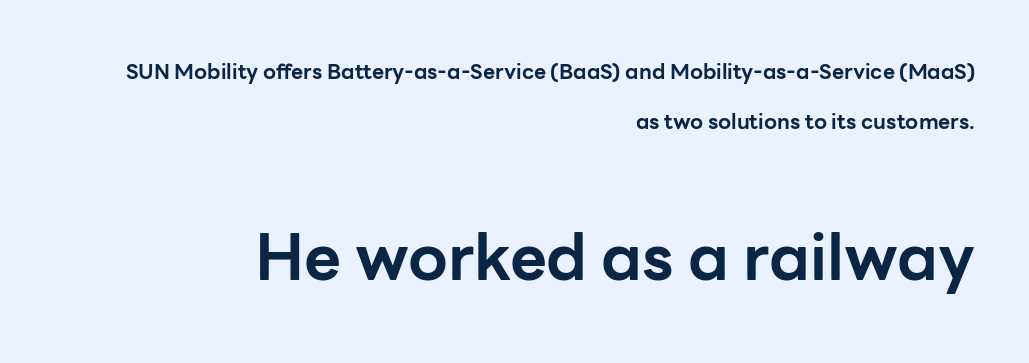
Check the space under the baseline: it is left empty. Every stem runs plumb, perpendicular to the baseline. A typesetter would label this face a sans. The passage shown has conventional tracking throughout.
